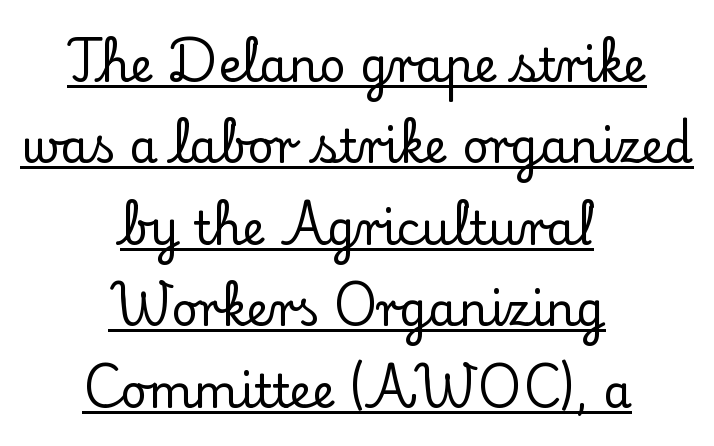
Check the space under the baseline: a stroke is drawn there. A centered setting, common on invitations and titles, is used for this passage. Standard letterfit; no display-style spreading of the glyphs. Regarding serifs, this sample has them. You could not count columns in this text — the font is proportionally spaced.
